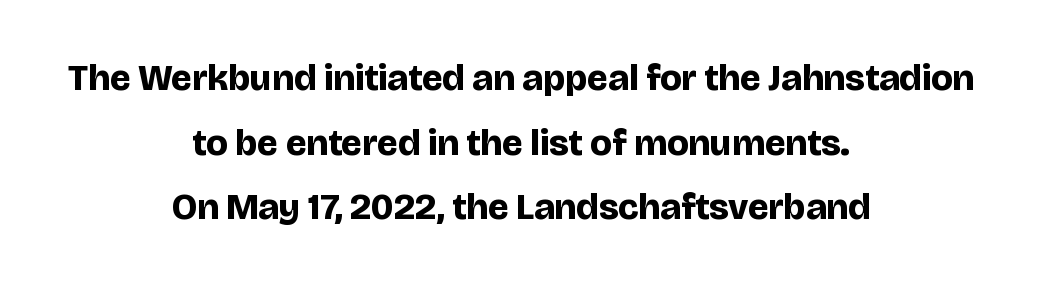
Q: Is the text bold? A: Yes.
Q: Is the text italic (slanted)? A: No, it is upright.
Q: Is the typeface a serif or a sans-serif typeface? A: Sans-serif.
Q: Is the text underlined? A: No.
Q: How is the paragraph aligned? A: Centered.
Q: Is the spacing between letters normal or unusually wide? A: Normal.
Q: Width (condensed, normal, or wide)? A: Normal.
Q: Stroke contrast? A: Low.
Q: x-height? A: Large.
Q: Monospaced? A: No.
